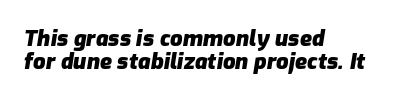
Does the leading feel generous? Not at all — it's pinched. Quick note: italic. Plenty of ink on the page — the face is bold. The ragged edge is on the right, which tells us the setting is flush left.
